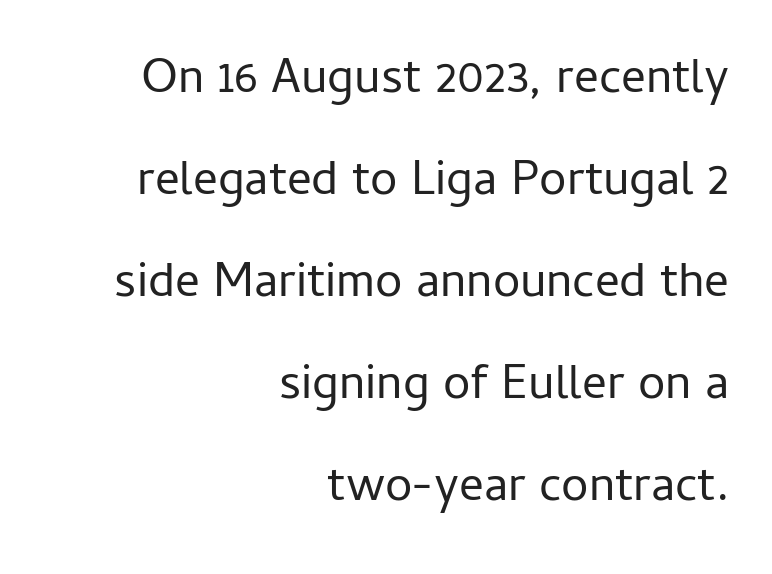
This sample trades compactness for vertical openness between lines. Horizontal alignment here is rightward, an uncommon choice for prose. Characters remain perfectly vertical along every line. This sample has the flowing, uneven cadence of proportional lettering. Glance below the letters and you will spot only blank space. I'd call this a sans setting — the letters go barefoot.
